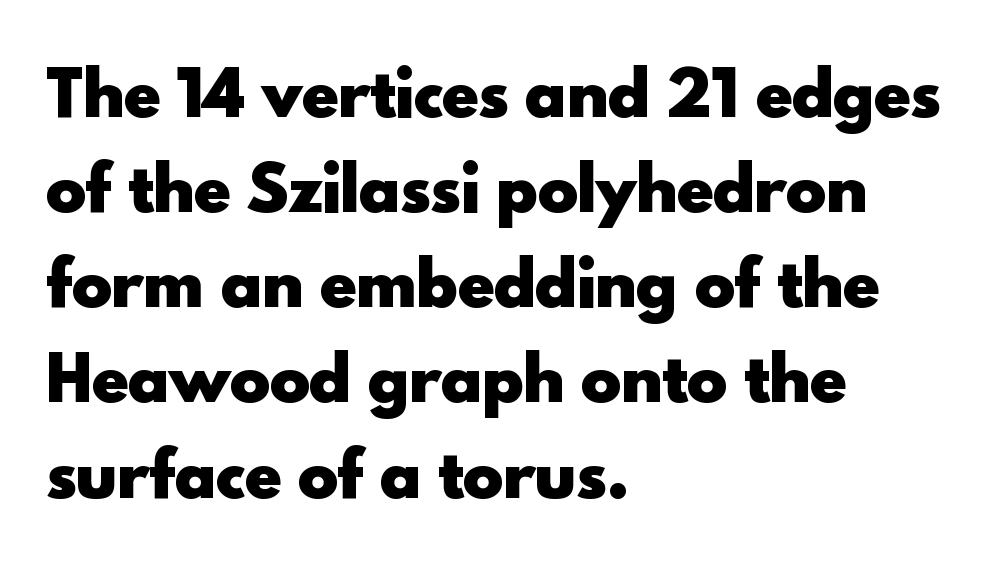
{"serif": "no", "italic": "no", "bold": "yes", "weight": "heavy", "width": "normal", "x_height": "small", "monospaced": "no", "underline": "no", "align": "left", "line_spacing": "normal", "line_spacing_ratio": 1.56, "letter_spacing": "normal", "letter_spacing_em": 0.0, "glyph_px": 61}
